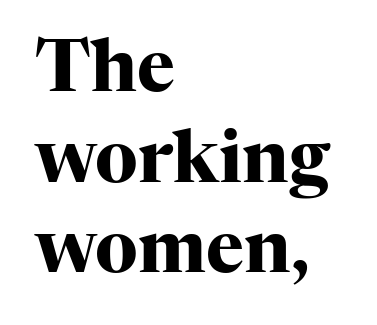
The specimen reads as upright at a glance. A typesetter would call this proportional, since set widths differ per character. Emphasis by weight is at full strength: bold. Short and long lines alike share a common starting point at left. Typographically, this falls in the serif category.
